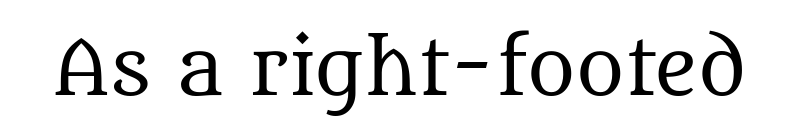
The image shows 73 px regular-weight serif type, upright; set normal letter spacing, not underlined; medium stroke contrast and a large x-height.
